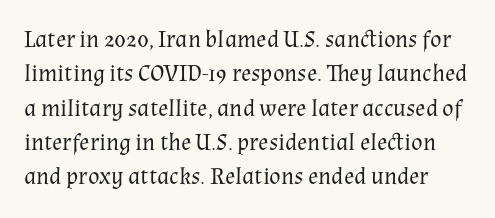
{"italic": "no", "bold": "no", "underline": "no", "line_spacing": "normal", "line_spacing_ratio": 1.43, "letter_spacing": "normal", "letter_spacing_em": 0.0, "glyph_px": 24}
